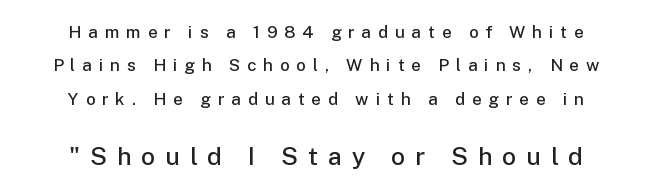
Typesetter's note: demi weight, one step under bold. The designer dialed line spacing up above the default. Glyph-to-glyph distance is far greater than everyday printed text. Ascenders rise straight up at ninety degrees.
